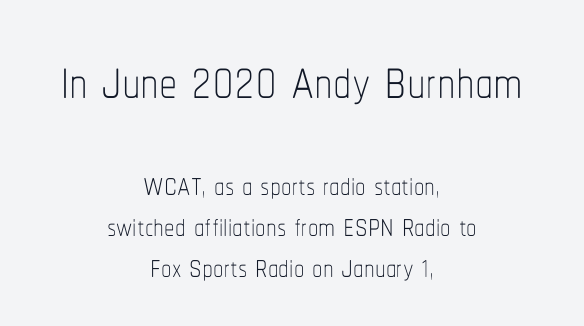
Q: Is the text bold? A: No.
Q: Is the text italic (slanted)? A: No, it is upright.
Q: Is the text underlined? A: No.
Q: How is the paragraph aligned? A: Centered.
Q: Is the spacing between letters normal or unusually wide? A: Normal.
Q: Is the spacing between lines tight, normal or loose? A: Tight.
Q: Which block of text is set in a larger size, the first (top) or the second (bottom)? A: The first (top) one.
Q: Width (condensed, normal, or wide)? A: Condensed.
Q: Stroke contrast? A: Low.
Q: x-height? A: Medium.
Q: Monospaced? A: No.
